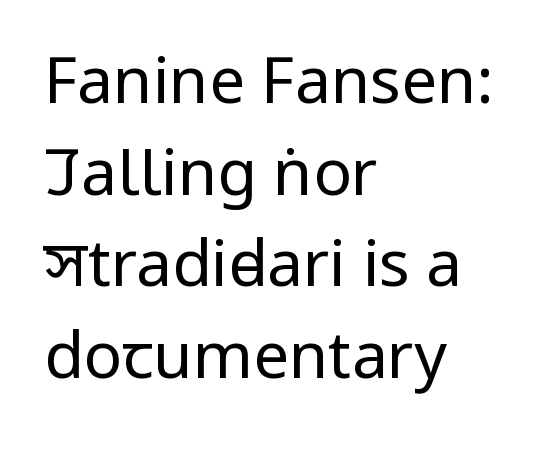
Q: Is the text bold? A: No.
Q: Is the text italic (slanted)? A: No, it is upright.
Q: Is the typeface a serif or a sans-serif typeface? A: Sans-serif.
Q: Is the text underlined? A: No.
Q: How is the paragraph aligned? A: Left-aligned.
Q: Is the spacing between letters normal or unusually wide? A: Normal.
Q: Is the spacing between lines tight, normal or loose? A: Normal.
Q: Width (condensed, normal, or wide)? A: Condensed.
Q: Stroke contrast? A: Low.
Q: x-height? A: Large.
Q: Monospaced? A: No.
